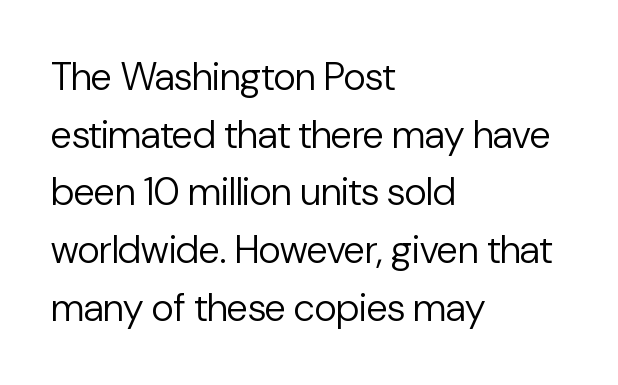
Q: Is the text bold? A: No.
Q: Is the text italic (slanted)? A: No, it is upright.
Q: Is the typeface a serif or a sans-serif typeface? A: Sans-serif.
Q: Is the text underlined? A: No.
Q: How is the paragraph aligned? A: Left-aligned.
Q: Is the spacing between letters normal or unusually wide? A: Normal.
Q: Is the spacing between lines tight, normal or loose? A: Normal.
Q: Width (condensed, normal, or wide)? A: Normal.
Q: Stroke contrast? A: Low.
Q: x-height? A: Medium.
Q: Monospaced? A: No.
